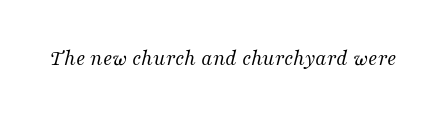
Q: Is the text bold? A: No.
Q: Is the text italic (slanted)? A: Yes, it leans right by about 16 degrees.
Q: Is the text underlined? A: No.
Q: Is the spacing between letters normal or unusually wide? A: Normal.
